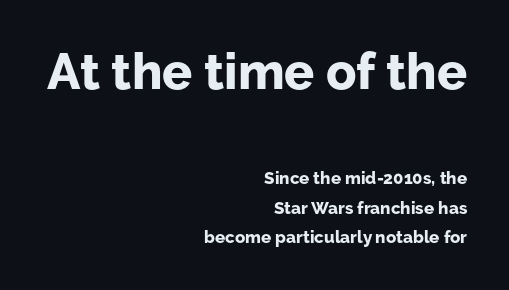
The image shows 50 px bold sans-serif type, upright; set right-aligned, line spacing 1.73x, normal letter spacing, not underlined; the first (top) block is 2.94x larger; low stroke contrast and a medium x-height.
